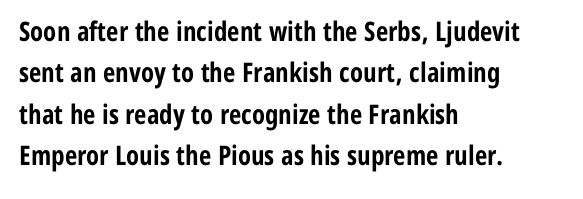
The image shows 27 px bold type, upright; set left-aligned, normal line spacing (1.53x), normal letter spacing, not underlined.
